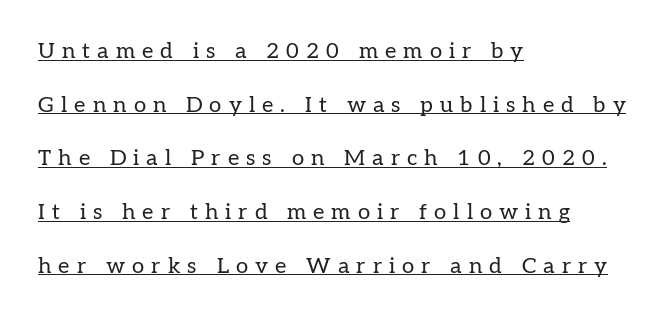
Q: Is the text bold? A: No.
Q: Is the text italic (slanted)? A: No, it is upright.
Q: Is the text underlined? A: Yes.
Q: How is the paragraph aligned? A: Left-aligned.
Q: Is the spacing between letters normal or unusually wide? A: Unusually wide.
Q: Is the spacing between lines tight, normal or loose? A: Loose.
